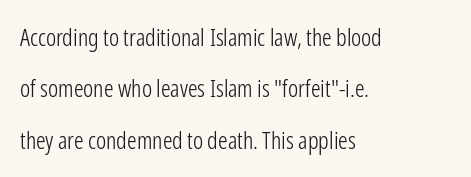
Line spacing here is loose. Teacher's note: observe the even left margin — that is flush-left alignment. This reads as an unemphasized weight, regular at the heaviest. Descenders hang freely into open space. Do the letters lean? They stand straight. Does extra space separate the letters? No, they use regular spacing.
